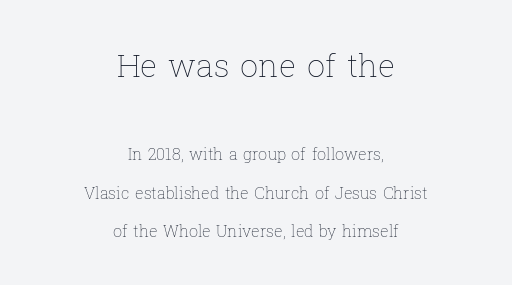
{"italic": "no", "bold": "no", "weight": "thin", "width": "normal", "stroke_contrast": "low", "x_height": "medium", "monospaced": "no", "underline": "no", "align": "center", "line_spacing": "loose", "line_spacing_ratio": 2.42, "letter_spacing": "normal", "letter_spacing_em": 0.0, "larger_block": "first", "size_ratio": 2.0, "glyph_px": 32}
